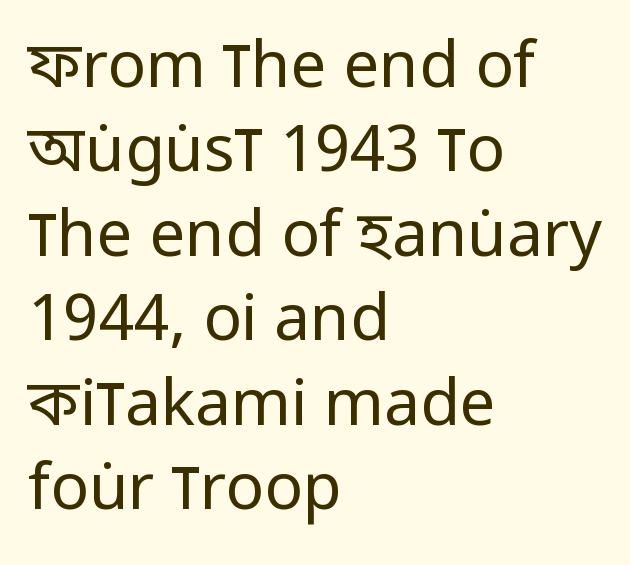
{"serif": "no", "italic": "no", "bold": "no", "weight": "regular", "width": "condensed", "stroke_contrast": "low", "x_height": "large", "monospaced": "no", "underline": "no", "align": "left", "line_spacing": "normal", "line_spacing_ratio": 1.32, "letter_spacing": "normal", "letter_spacing_em": 0.0, "glyph_px": 64}
